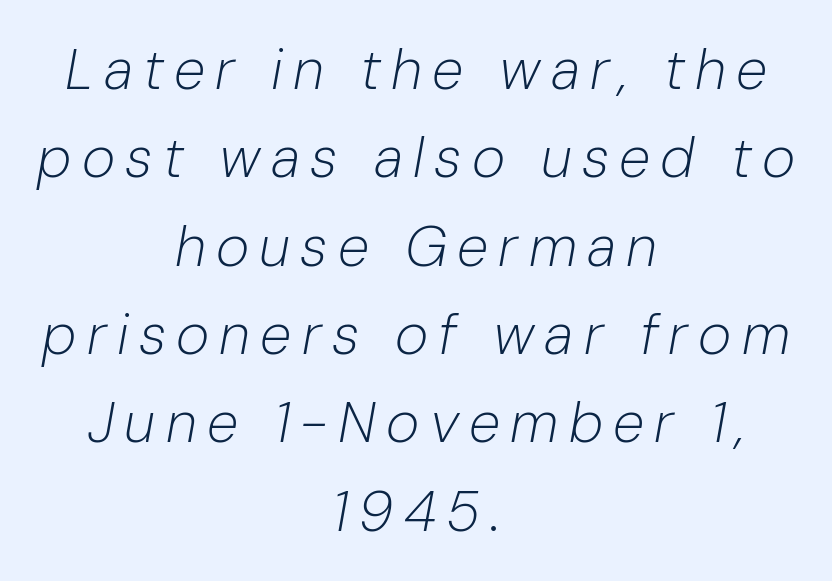
Q: Is the text bold? A: No.
Q: Is the text italic (slanted)? A: Yes, it leans right by about 10 degrees.
Q: Is the text underlined? A: No.
Q: How is the paragraph aligned? A: Centered.
Q: Is the spacing between lines tight, normal or loose? A: Normal.
Q: Width (condensed, normal, or wide)? A: Normal.
Q: Stroke contrast? A: Low.
Q: x-height? A: Medium.
Q: Monospaced? A: No.
